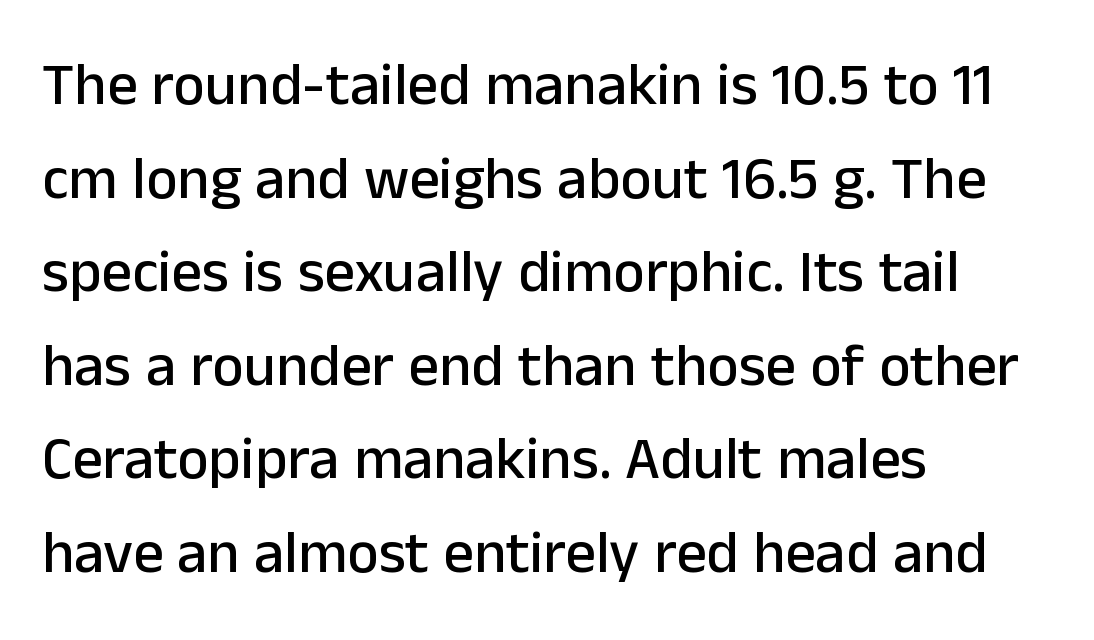
{"serif": "no", "italic": "no", "width": "normal", "stroke_contrast": "low", "x_height": "medium", "monospaced": "no", "underline": "no", "align": "left", "line_spacing": "normal", "line_spacing_ratio": 1.56, "letter_spacing": "normal", "letter_spacing_em": 0.0, "glyph_px": 60}
